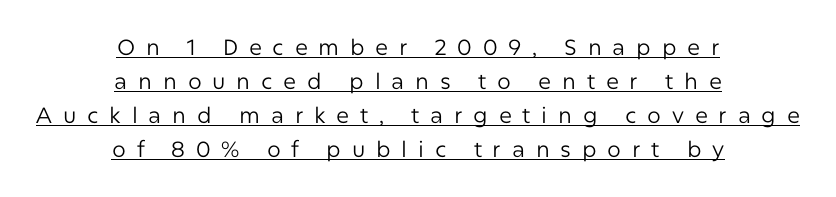
Q: Is the text bold? A: No.
Q: Is the text italic (slanted)? A: No, it is upright.
Q: Is the text underlined? A: Yes.
Q: How is the paragraph aligned? A: Centered.
Q: Is the spacing between letters normal or unusually wide? A: Unusually wide.
Q: Is the spacing between lines tight, normal or loose? A: Normal.
